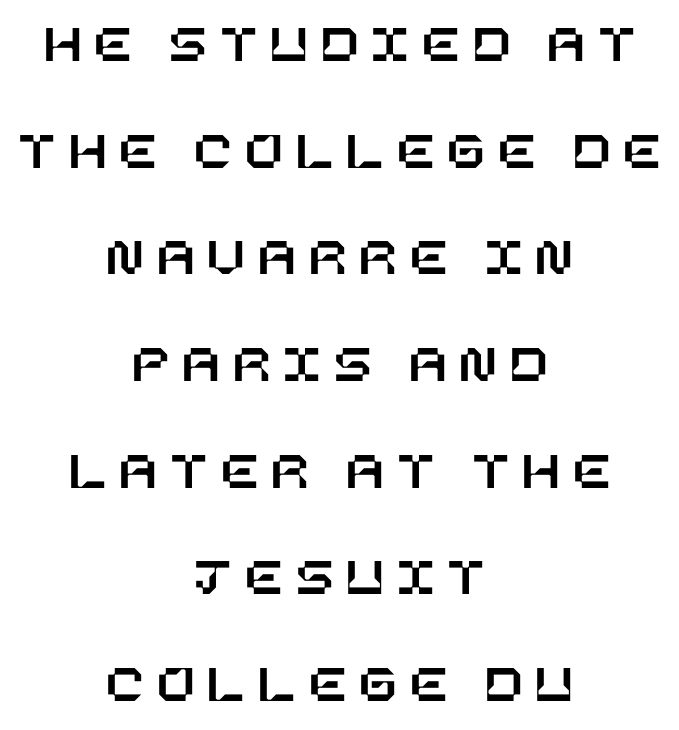
Between one letter and the next there's a generous, obvious gap. Style check: upright. The setting favours the middle, as headings and verse often do. Successive baselines arrive slowly, with a big drop between each.
